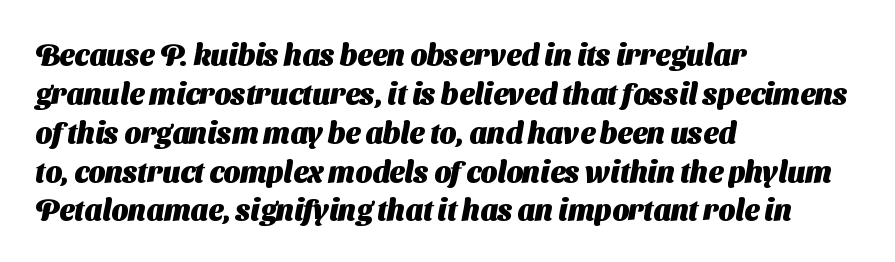
{"serif": "no", "bold": "yes", "weight": "heavy", "width": "normal", "stroke_contrast": "medium", "x_height": "medium", "monospaced": "no", "underline": "no", "align": "left", "line_spacing": "normal", "line_spacing_ratio": 1.34, "letter_spacing": "normal", "letter_spacing_em": 0.0, "glyph_px": 29}
